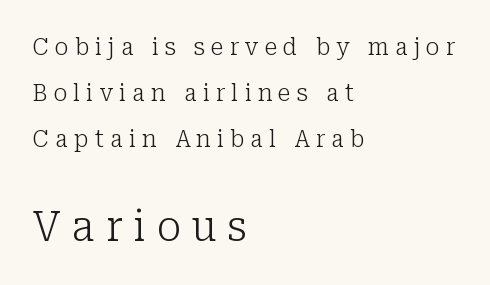
The image shows 41 px light serif type, upright; set left-aligned, loose line spacing (1.99x), unusually wide letter spacing (+0.27 em), not underlined; the second (bottom) block is 1.78x larger; low stroke contrast and a medium x-height.
